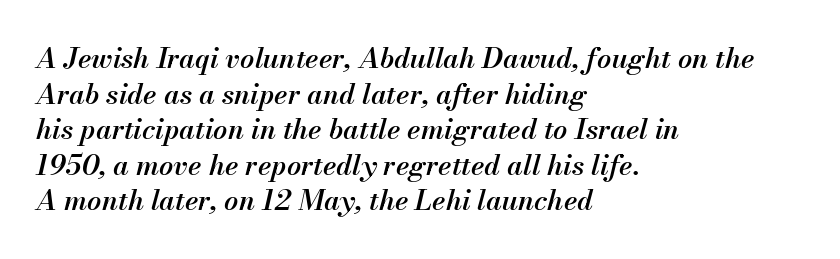
Q: Is the text bold? A: Semi-bold.
Q: Is the text italic (slanted)? A: Yes, it leans right by about 13 degrees.
Q: Is the text underlined? A: No.
Q: How is the paragraph aligned? A: Left-aligned.
Q: Is the spacing between letters normal or unusually wide? A: Normal.
Q: Is the spacing between lines tight, normal or loose? A: Normal.
Q: Width (condensed, normal, or wide)? A: Normal.
Q: Stroke contrast? A: Medium.
Q: x-height? A: Small.
Q: Monospaced? A: No.
